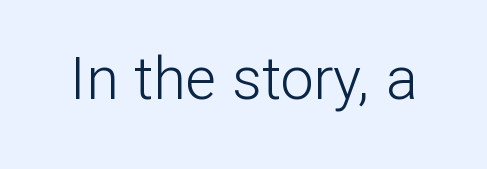
{"serif": "no", "italic": "no", "bold": "no", "weight": "light", "width": "normal", "stroke_contrast": "low", "x_height": "medium", "monospaced": "no", "underline": "no", "letter_spacing": "normal", "letter_spacing_em": 0.0, "glyph_px": 59}
